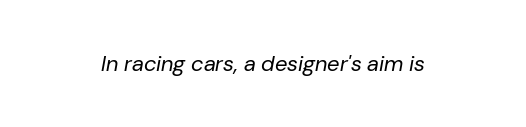
{"italic": "yes", "lean": "right", "slant_degrees": 10, "bold": "no", "underline": "no", "letter_spacing": "normal", "letter_spacing_em": 0.0, "glyph_px": 22}
